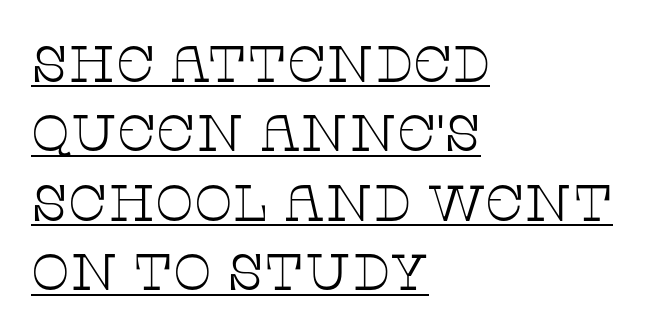
Q: Is the text bold? A: No.
Q: Is the text italic (slanted)? A: No, it is upright.
Q: Is the typeface a serif or a sans-serif typeface? A: Serif.
Q: Is the text underlined? A: Yes.
Q: How is the paragraph aligned? A: Left-aligned.
Q: Is the spacing between letters normal or unusually wide? A: Normal.
Q: Is the spacing between lines tight, normal or loose? A: Normal.
Q: Width (condensed, normal, or wide)? A: Wide.
Q: Stroke contrast? A: Low.
Q: x-height? A: Large.
Q: Monospaced? A: No.
